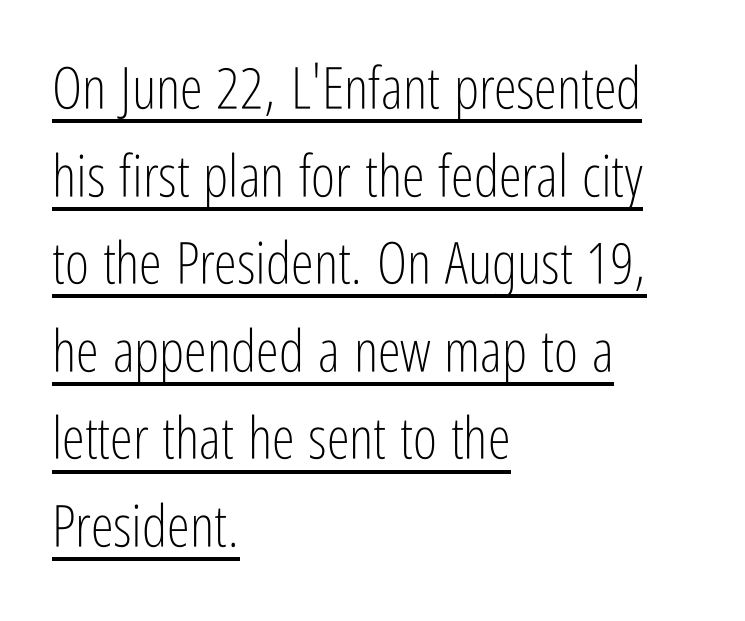
Interline gaps are of average width in this sample. Each letter keeps its own natural width here, so spacing adapts to shape. Characters follow at the spacing the type designer built in. The axis of the letterforms is exactly vertical. These lines are set flush left with a ragged right edge. The face used here appears with an underline applied.
